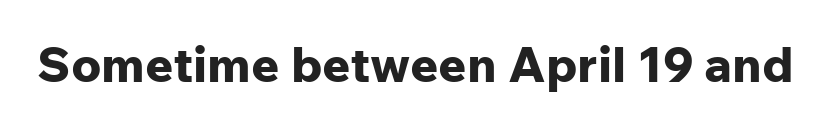
Caption: bold face, heavy strokes. The space beneath each line is pristine and unruled. The letters advance in unequal steps, a hallmark of proportional type. You can tell from the bare stems that sans-serif type was used. If you drew a line through each stem, it would be perfectly vertical.
